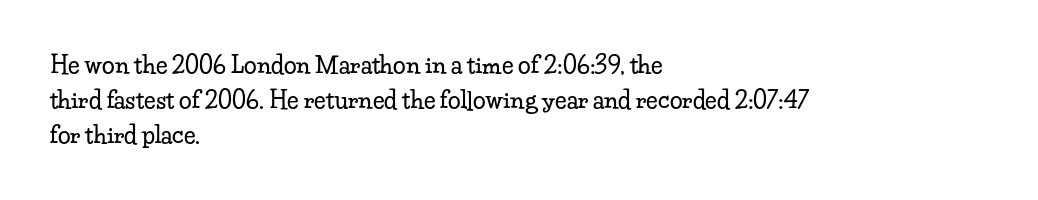
The image shows 23 px text type, upright; set left-aligned, normal line spacing (1.53x), normal letter spacing, not underlined.
